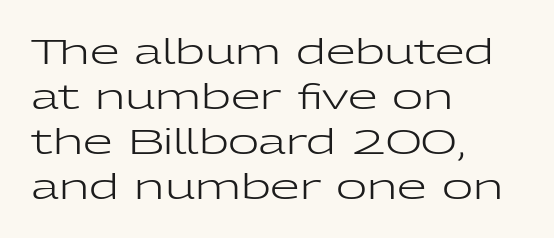
These lines are set flush left with a ragged right edge. The passage shown is typeset with a sans-serif family. Inter-character spacing is left at the font's built-in metrics. Vertical stems look standard width or narrower in stroke. Each letter keeps its own natural width here, so spacing adapts to shape.
